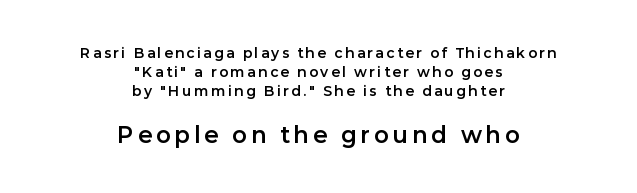
{"italic": "no", "underline": "no", "align": "center", "line_spacing": "normal", "line_spacing_ratio": 1.36, "larger_block": "second", "size_ratio": 1.64, "glyph_px": 23}
